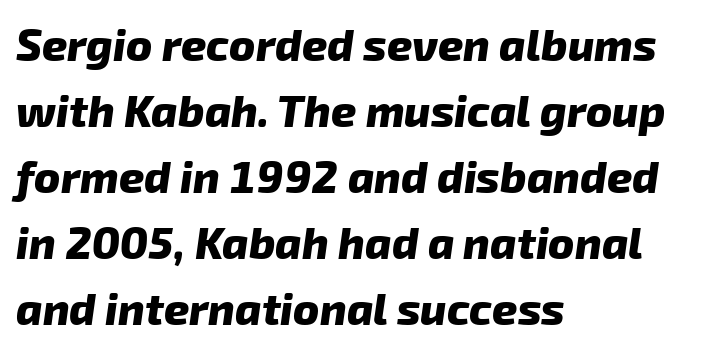
The image shows 44 px heavy sans-serif type; set left-aligned, normal line spacing (1.5x), normal letter spacing, not underlined; low stroke contrast and a medium x-height.
